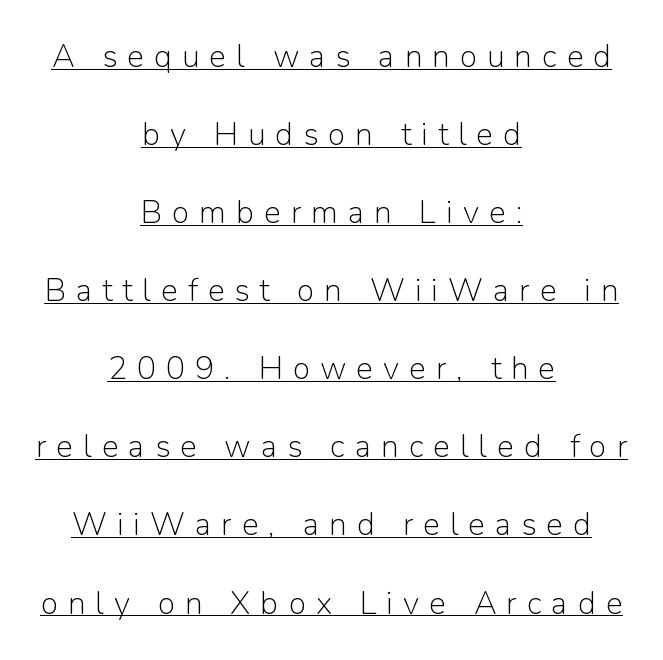
Heaviness? Minimal to ordinary, like unemphasized prose. Observe the absence of serifs on each vertical stroke in this sample. This sample has the flowing, uneven cadence of proportional lettering. This rendering uses center alignment, leaving both contours irregular but symmetric. Students, observe: this is what heavily led, spacious text looks like. This sample carries an underscore along the baseline area.
